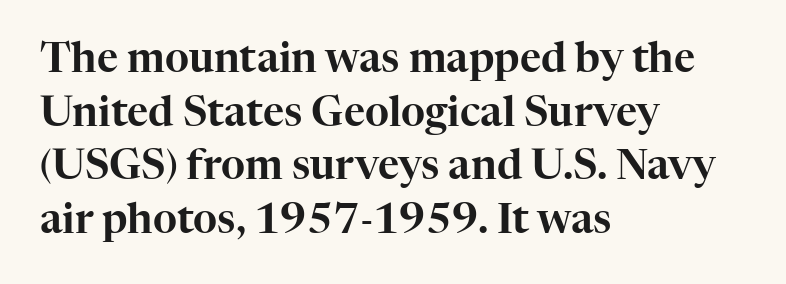
Q: Is the text italic (slanted)? A: No, it is upright.
Q: Is the typeface a serif or a sans-serif typeface? A: Serif.
Q: Is the text underlined? A: No.
Q: How is the paragraph aligned? A: Left-aligned.
Q: Is the spacing between letters normal or unusually wide? A: Normal.
Q: Is the spacing between lines tight, normal or loose? A: Normal.
Q: Width (condensed, normal, or wide)? A: Normal.
Q: Stroke contrast? A: High.
Q: x-height? A: Medium.
Q: Monospaced? A: No.
